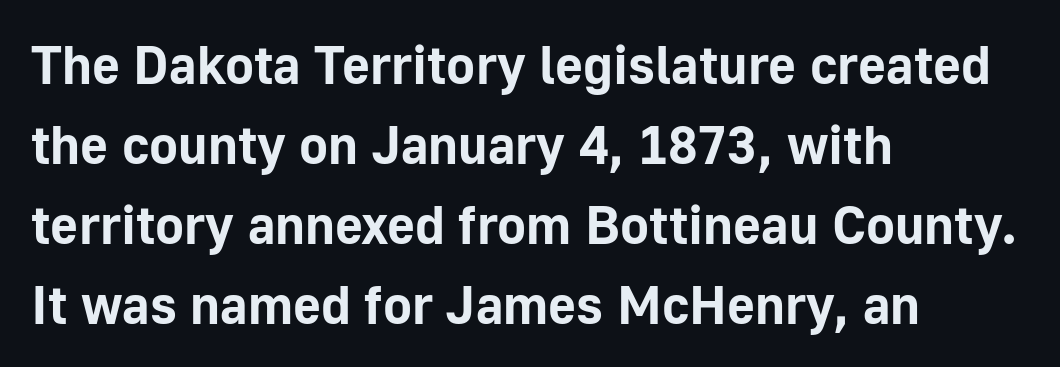
Successive baselines arrive at the customary interval. Standard letterfit; no display-style spreading of the glyphs. Stroke thickness is high; the sample reads as a true bold. These lines are rendered in a variable-pitch font. Rendered with straight, roman letterforms.
